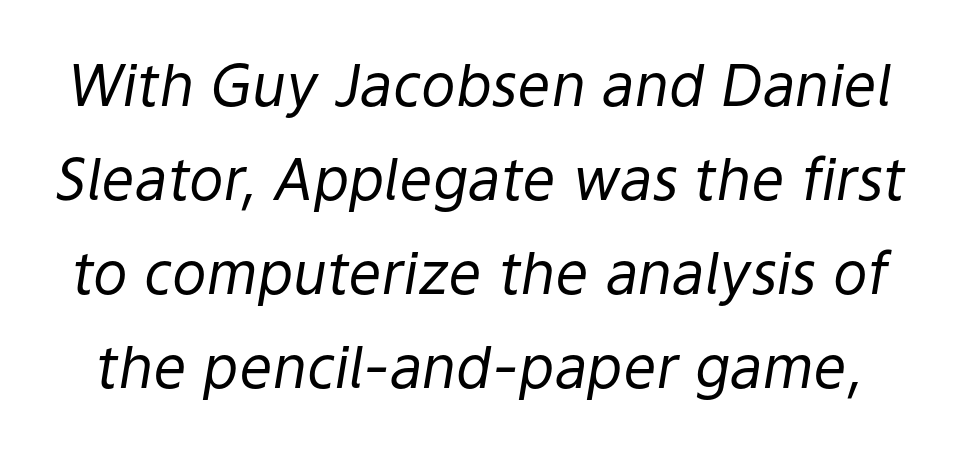
{"italic": "yes", "lean": "right", "slant_degrees": 9, "bold": "no", "weight": "regular", "width": "normal", "stroke_contrast": "low", "x_height": "medium", "monospaced": "no", "underline": "no", "line_spacing": "normal", "line_spacing_ratio": 1.62, "letter_spacing": "normal", "letter_spacing_em": 0.0, "glyph_px": 58}
